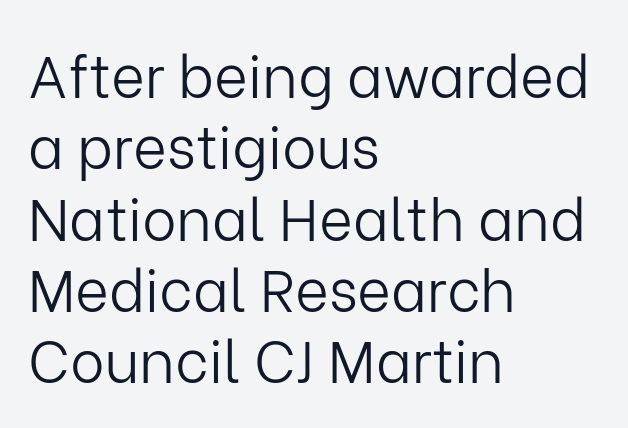
{"serif": "no", "italic": "no", "bold": "no", "weight": "light", "width": "normal", "stroke_contrast": "low", "x_height": "medium", "monospaced": "no", "underline": "no", "align": "left", "line_spacing_ratio": 1.23, "letter_spacing": "normal", "letter_spacing_em": 0.0, "glyph_px": 58}
